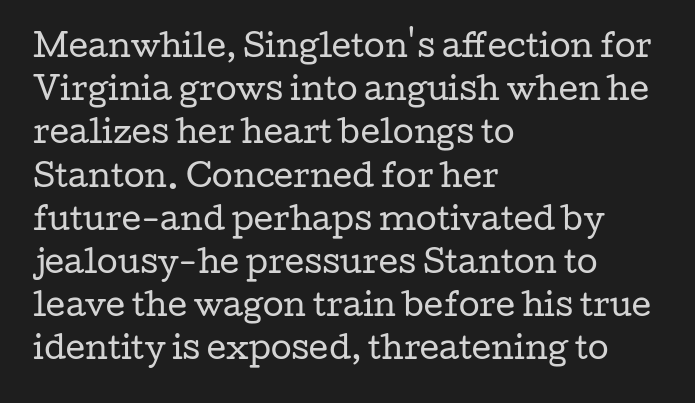
The image shows 30 px regular-weight, wide serif type, upright; set left-aligned, normal line spacing (1.44x), normal letter spacing, not underlined; low stroke contrast and a medium x-height.
